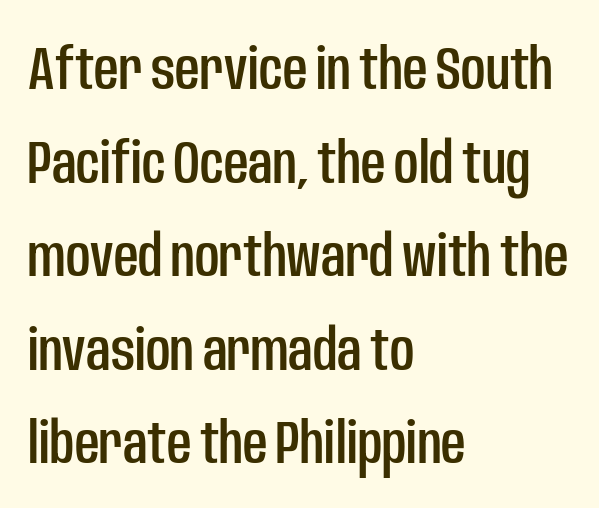
{"serif": "no", "italic": "no", "width": "condensed", "stroke_contrast": "low", "x_height": "large", "monospaced": "no", "underline": "no", "align": "left", "line_spacing": "normal", "line_spacing_ratio": 1.56, "letter_spacing": "normal", "letter_spacing_em": 0.0, "glyph_px": 60}
